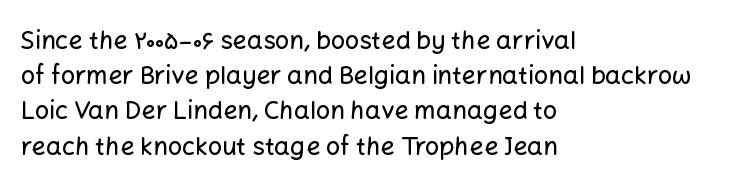
{"italic": "no", "underline": "no", "align": "left", "line_spacing": "normal", "line_spacing_ratio": 1.41, "letter_spacing": "normal", "letter_spacing_em": 0.0, "glyph_px": 25}
